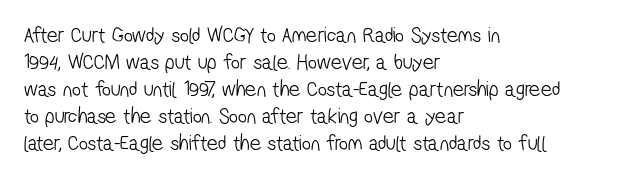
Q: Is the text bold? A: No.
Q: Is the text underlined? A: No.
Q: How is the paragraph aligned? A: Left-aligned.
Q: Is the spacing between letters normal or unusually wide? A: Normal.
